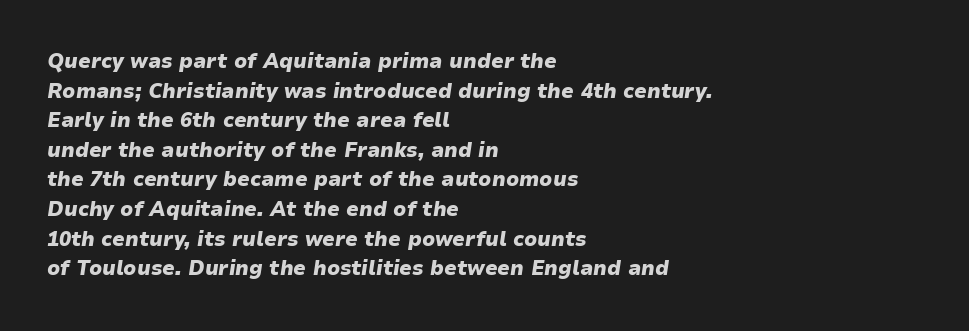
{"italic": "yes", "lean": "right", "slant_degrees": 9, "bold": "yes", "underline": "no", "align": "left", "line_spacing": "normal", "line_spacing_ratio": 1.48, "letter_spacing": "normal", "letter_spacing_em": 0.0, "glyph_px": 20}
